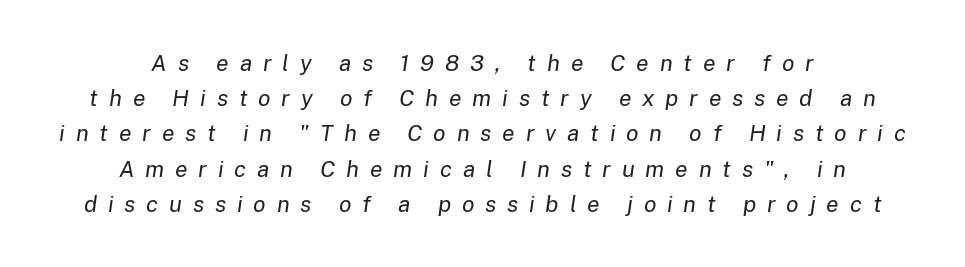
Letters have the restrained weight of plain body copy at most. Teacher's note: observe the equal gaps on both sides — that is centered alignment. The baseline area is clear. The lettering tilts uniformly, giving the passage an italic look. Evenly set lines give the paragraph a standard silhouette. Honestly, the letter spacing is so wide it's the main thing you notice.
